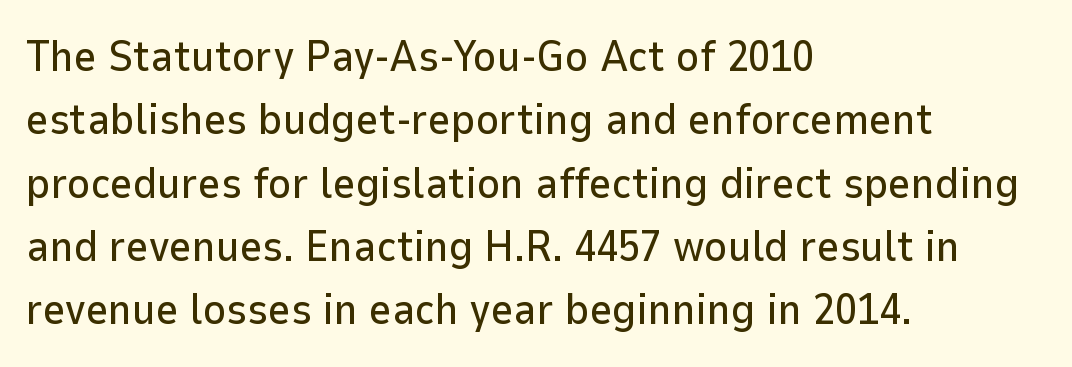
Type style note: lacks serifs. Short note: letters normally spaced. The rendering uses a moderate line-height, typical for paragraphs. When letters stand straight like this, we call the style roman or upright.
